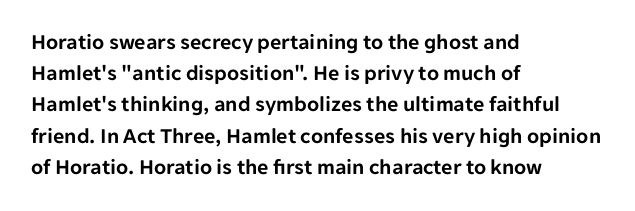
Nope, not italic — everything's standing straight. You could call the tracking neutral — neither tight nor loose. Descenders hang freely into open space. Vertical spacing — default. The compositor pushed each line to the left boundary.
